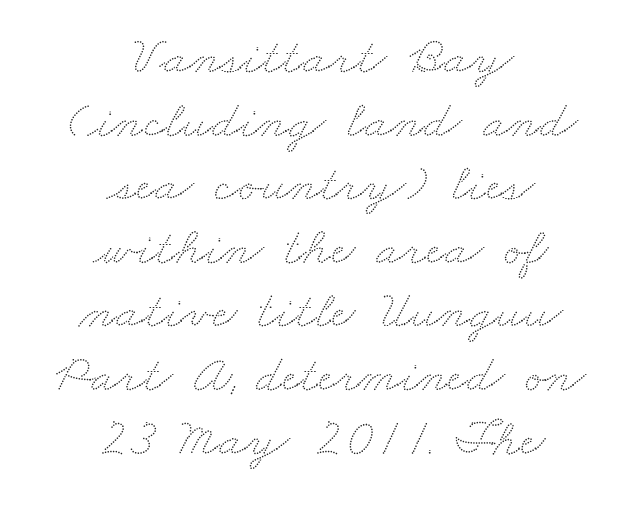
Underlining? Definitely not there. Looks like regular typesetting: each glyph gets only the width it needs. What stands out about the letter spacing? Nothing — it is the standard amount. The setting favours the middle, as headings and verse often do.
